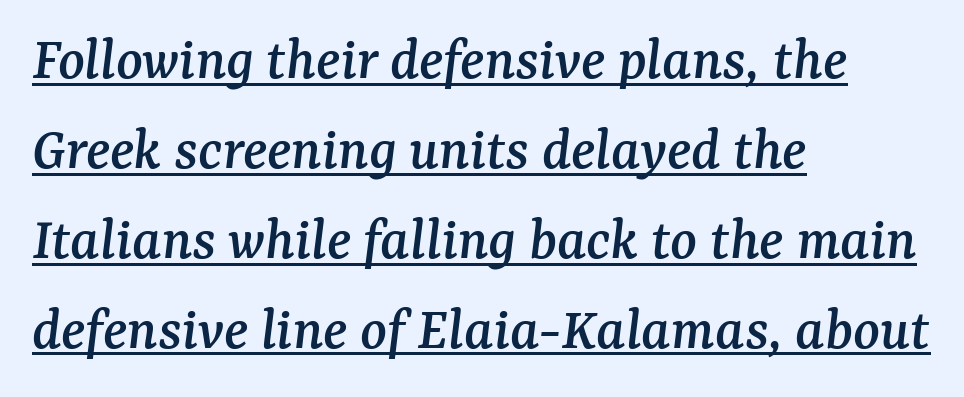
Q: Is the text italic (slanted)? A: Yes, it leans right by about 7 degrees.
Q: Is the typeface a serif or a sans-serif typeface? A: Serif.
Q: Is the text underlined? A: Yes.
Q: How is the paragraph aligned? A: Left-aligned.
Q: Is the spacing between letters normal or unusually wide? A: Normal.
Q: Is the spacing between lines tight, normal or loose? A: Normal.
Q: Width (condensed, normal, or wide)? A: Normal.
Q: Stroke contrast? A: Medium.
Q: x-height? A: Medium.
Q: Monospaced? A: No.
